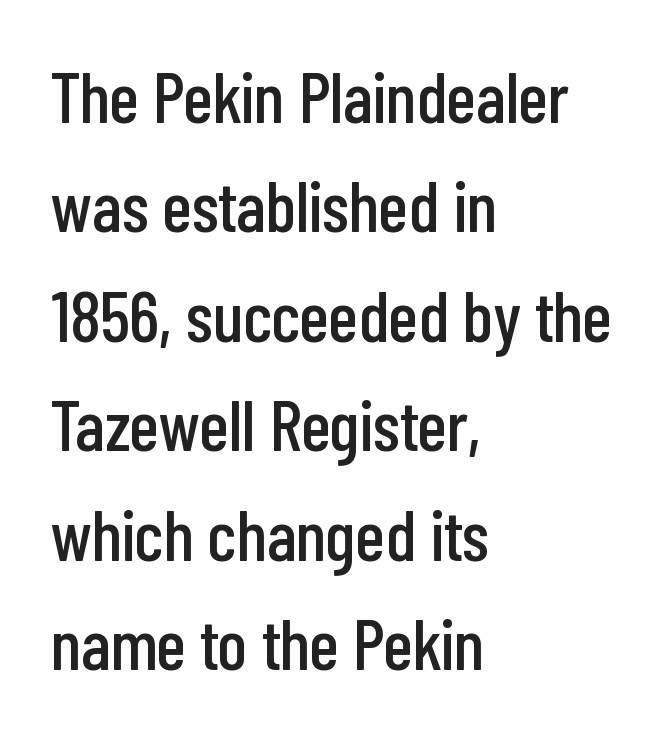
Q: Is the text italic (slanted)? A: No, it is upright.
Q: Is the typeface a serif or a sans-serif typeface? A: Sans-serif.
Q: Is the text underlined? A: No.
Q: How is the paragraph aligned? A: Left-aligned.
Q: Is the spacing between letters normal or unusually wide? A: Normal.
Q: Is the spacing between lines tight, normal or loose? A: Normal.
Q: Width (condensed, normal, or wide)? A: Condensed.
Q: Stroke contrast? A: Low.
Q: x-height? A: Medium.
Q: Monospaced? A: No.
